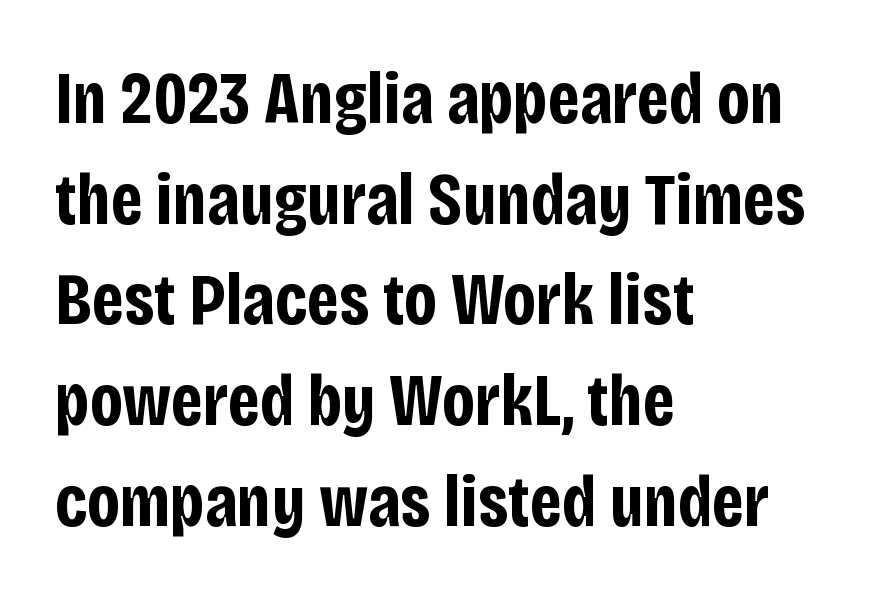
Q: Is the text bold? A: Yes.
Q: Is the text italic (slanted)? A: No, it is upright.
Q: Is the typeface a serif or a sans-serif typeface? A: Sans-serif.
Q: Is the text underlined? A: No.
Q: How is the paragraph aligned? A: Left-aligned.
Q: Is the spacing between letters normal or unusually wide? A: Normal.
Q: Is the spacing between lines tight, normal or loose? A: Normal.
Q: Width (condensed, normal, or wide)? A: Condensed.
Q: Stroke contrast? A: Low.
Q: x-height? A: Large.
Q: Monospaced? A: No.
